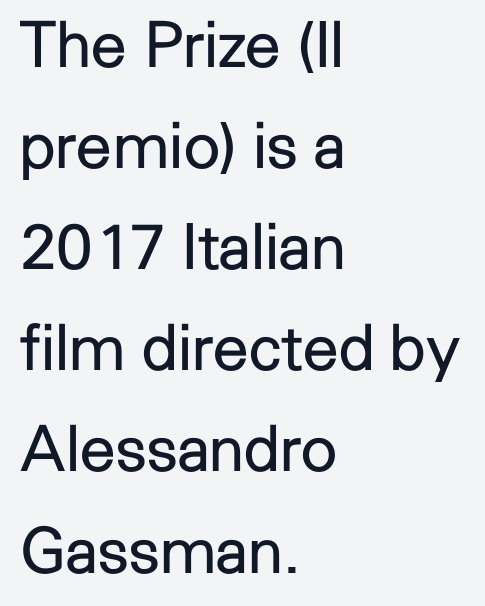
{"serif": "no", "italic": "no", "bold": "no", "weight": "regular", "width": "normal", "stroke_contrast": "low", "x_height": "medium", "monospaced": "no", "underline": "no", "align": "left", "line_spacing": "normal", "line_spacing_ratio": 1.58, "letter_spacing": "normal", "letter_spacing_em": 0.0, "glyph_px": 64}
